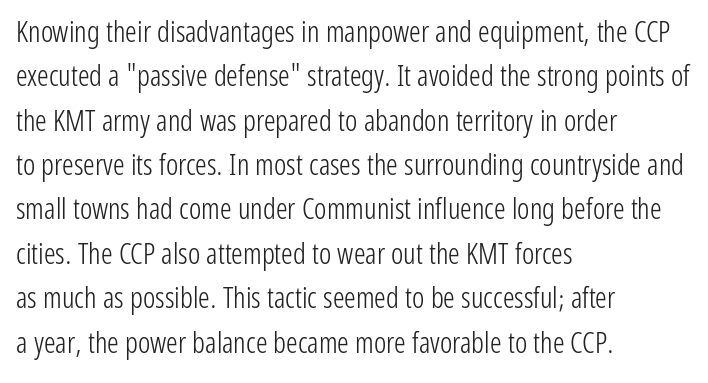
{"serif": "no", "italic": "no", "bold": "no", "weight": "light", "width": "condensed", "stroke_contrast": "low", "x_height": "medium", "monospaced": "no", "underline": "no", "align": "left", "line_spacing": "normal", "line_spacing_ratio": 1.53, "letter_spacing": "normal", "letter_spacing_em": 0.0, "glyph_px": 29}
